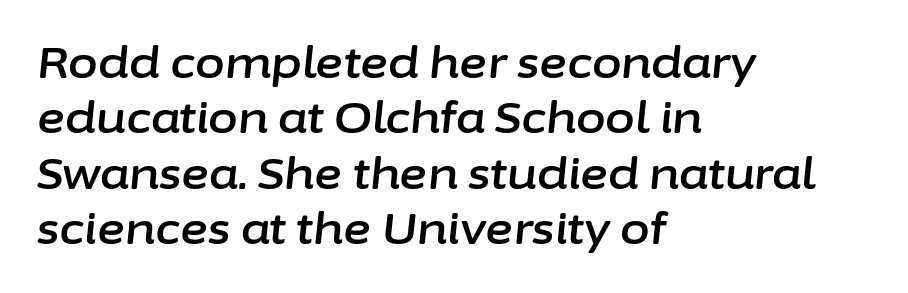
The image shows 43 px text type, italic (leaning right); set left-aligned, normal line spacing (1.29x), normal letter spacing, not underlined; low stroke contrast and a medium x-height.
